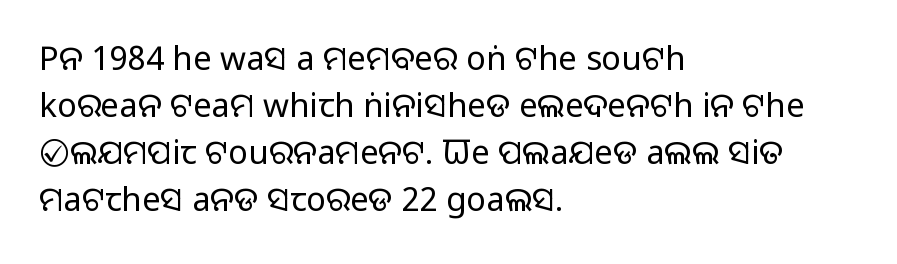
The image shows 33 px regular-weight sans-serif type, upright; set left-aligned, normal line spacing (1.42x), normal letter spacing, not underlined; low stroke contrast and a large x-height.
